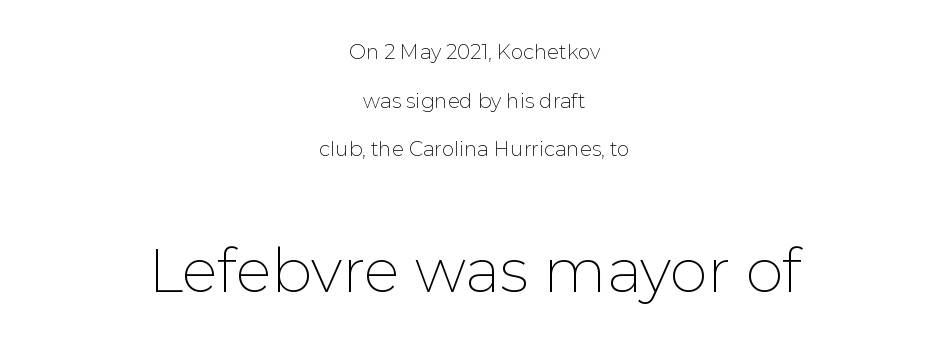
A bare baseline throughout the passage. Glyph-to-glyph distance matches everyday printed text. The lines in this sample share a center point and differ in where they start and stop. Letters have the restrained weight of plain body copy at most. Whoever set this chose breathing room over compactness in the vertical rhythm. This sample uses a sans-serif face.
